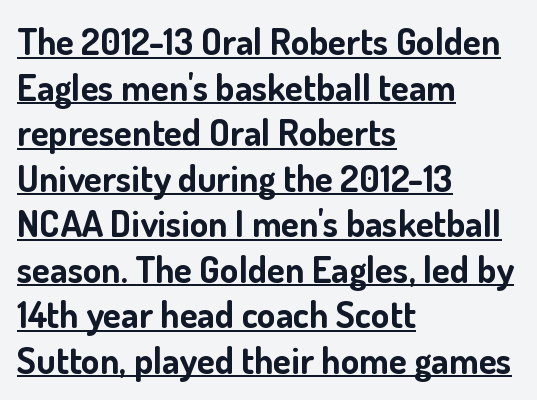
Q: Is the text bold? A: Yes.
Q: Is the text italic (slanted)? A: No, it is upright.
Q: Is the typeface a serif or a sans-serif typeface? A: Sans-serif.
Q: Is the text underlined? A: Yes.
Q: How is the paragraph aligned? A: Left-aligned.
Q: Is the spacing between letters normal or unusually wide? A: Normal.
Q: Width (condensed, normal, or wide)? A: Normal.
Q: Stroke contrast? A: Low.
Q: x-height? A: Small.
Q: Monospaced? A: No.
